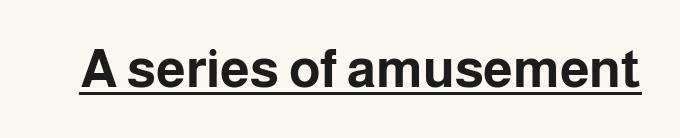
Does the type have serifs? No, each stem ends abruptly. The font is running at its bold setting. It's the straight-up-and-down kind of type. Character widths vary here, with narrow letters taking less room than wide ones. Has an underline been added? It has. This sample uses plain, unmodified letter spacing.
